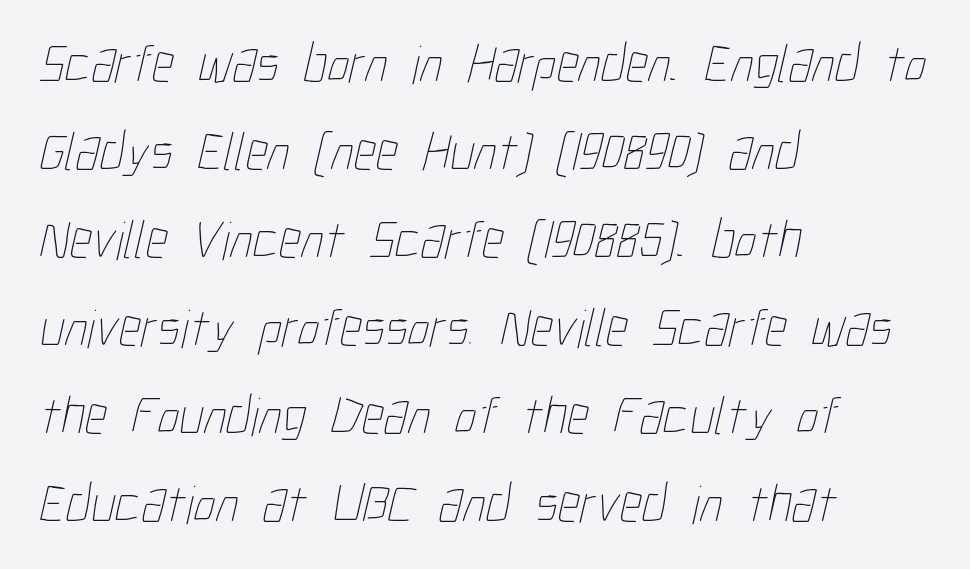
{"bold": "no", "weight": "thin", "width": "condensed", "stroke_contrast": "low", "x_height": "medium", "monospaced": "no", "underline": "no", "align": "left", "line_spacing": "normal", "line_spacing_ratio": 1.6, "letter_spacing": "normal", "letter_spacing_em": 0.0, "glyph_px": 55}
